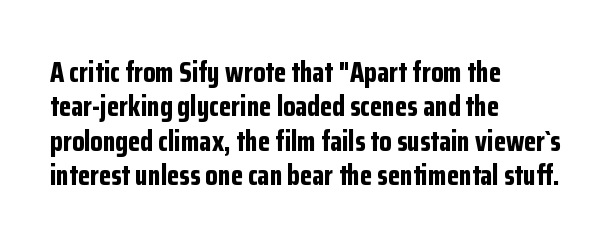
{"serif": "no", "italic": "no", "bold": "yes", "weight": "bold", "width": "condensed", "stroke_contrast": "low", "x_height": "medium", "monospaced": "no", "underline": "no", "align": "left", "line_spacing_ratio": 1.23, "letter_spacing": "normal", "letter_spacing_em": 0.0, "glyph_px": 28}
